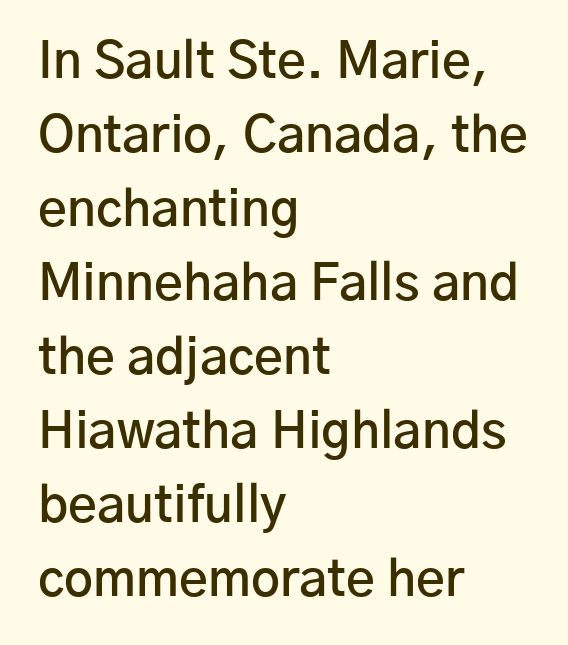
Are there feet on the stems? There aren't — it's a sans. Typographic density is moderately raised because the face is semibold. Is this a fixed-width face? No — the glyphs have proportional, varying widths. The passage is arranged the way most books set body copy — flush left. The gaps between neighbouring characters are ordinary and unremarkable. Do the letters lean? They stand straight.
